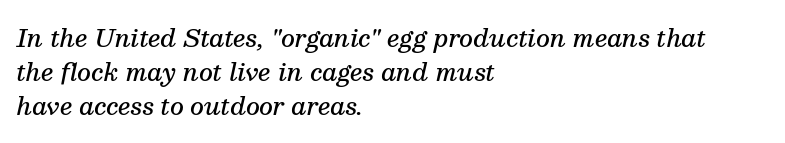
The image shows 24 px text type, italic (leaning right); set left-aligned, normal line spacing (1.41x), normal letter spacing, not underlined.
